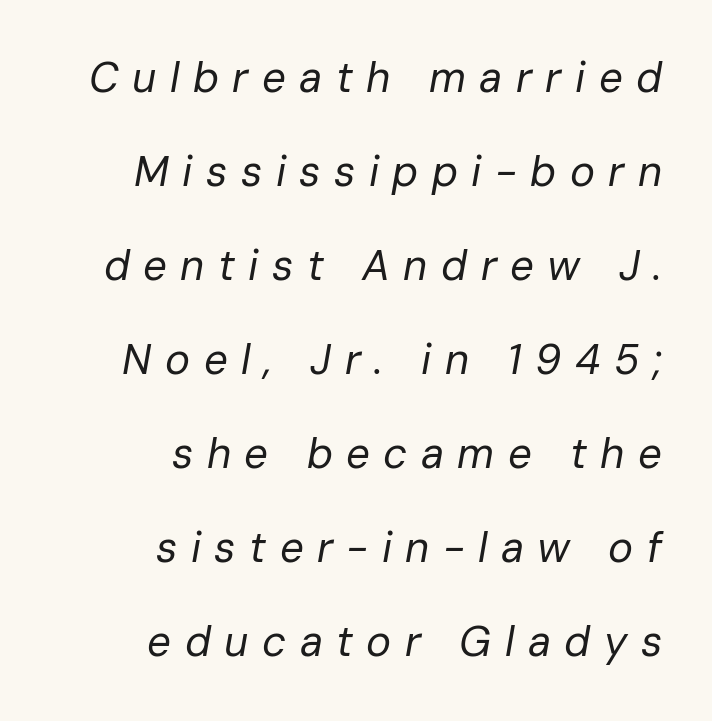
The image shows 42 px regular-weight type, italic (leaning right); set right-aligned, loose line spacing (2.24x), unusually wide letter spacing (+0.32 em), not underlined; low stroke contrast and a medium x-height.
